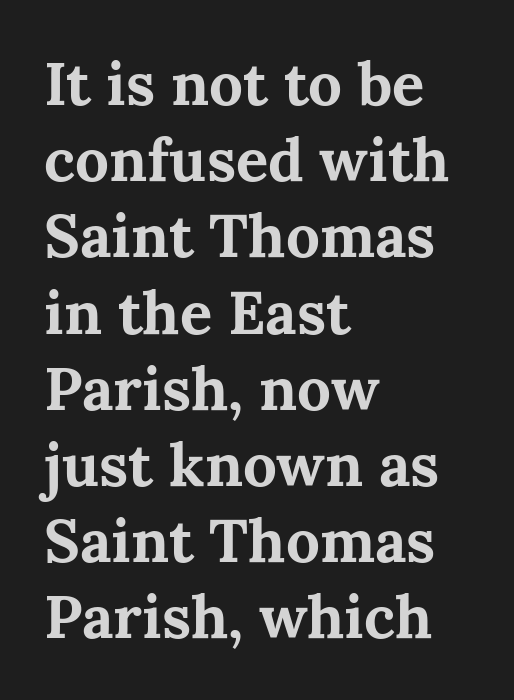
{"serif": "yes", "italic": "no", "bold": "yes", "weight": "bold", "width": "normal", "stroke_contrast": "medium", "x_height": "medium", "monospaced": "no", "underline": "no", "align": "left", "line_spacing": "normal", "line_spacing_ratio": 1.27, "letter_spacing": "normal", "letter_spacing_em": 0.0, "glyph_px": 60}
